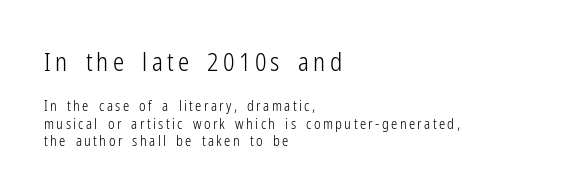
Line starts are locked; line ends wander. The glyphs are unaccompanied by any horizontal stroke below them. Scale decreases going downward across the two blocks. Normally led — the rows are evenly, conventionally spaced. Is there any slant? The stems are plumb. Vertical stems look standard width or narrower in stroke.
